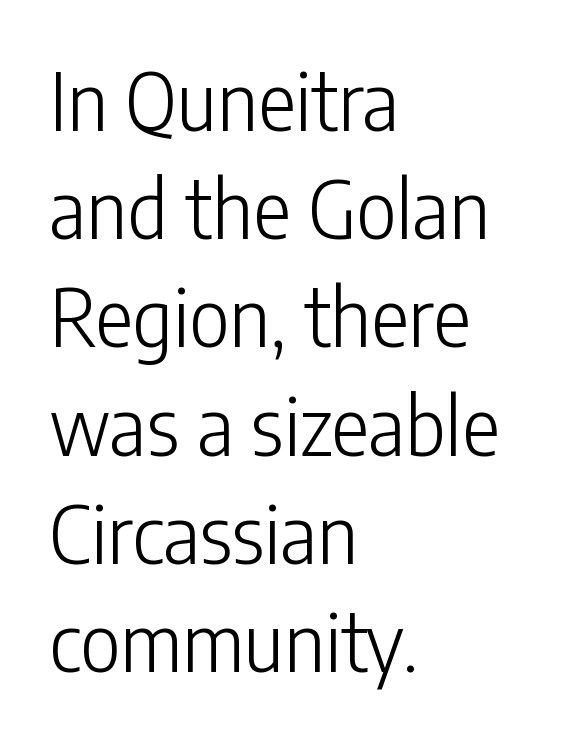
Varying glyph widths throughout — classic text-font behaviour. Typeset ragged right — the left edge is the straight one. Nope, no serifs anywhere on these letters. Each word holds together tightly as a unit, with standard inter-letter gaps. No heavy texture on the line: the type isn't bold. Just letters on the line, the space beneath them empty.
